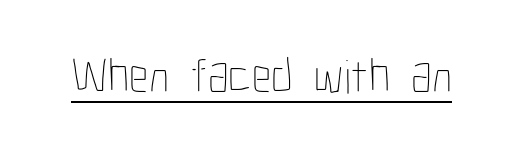
{"italic": "no", "bold": "no", "weight": "thin", "width": "condensed", "stroke_contrast": "low", "x_height": "medium", "monospaced": "no", "underline": "yes", "letter_spacing": "normal", "letter_spacing_em": 0.0, "glyph_px": 48}
